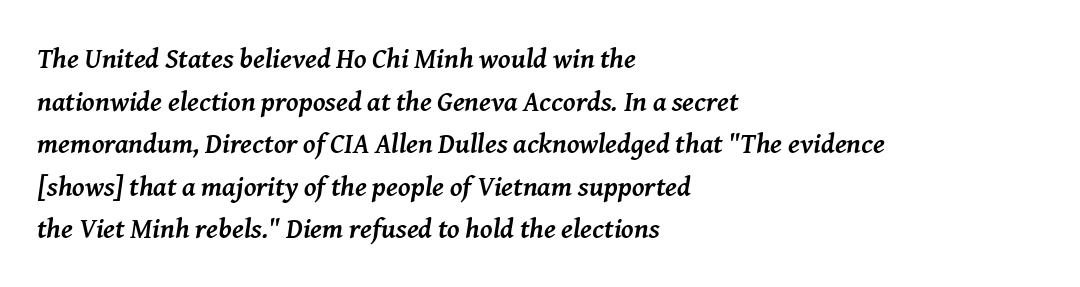
Q: Is the text bold? A: Yes.
Q: Is the text italic (slanted)? A: Yes, it leans right by about 8 degrees.
Q: Is the typeface a serif or a sans-serif typeface? A: Serif.
Q: Is the text underlined? A: No.
Q: How is the paragraph aligned? A: Left-aligned.
Q: Is the spacing between letters normal or unusually wide? A: Normal.
Q: Is the spacing between lines tight, normal or loose? A: Normal.
Q: Width (condensed, normal, or wide)? A: Normal.
Q: Stroke contrast? A: Medium.
Q: x-height? A: Medium.
Q: Monospaced? A: No.
